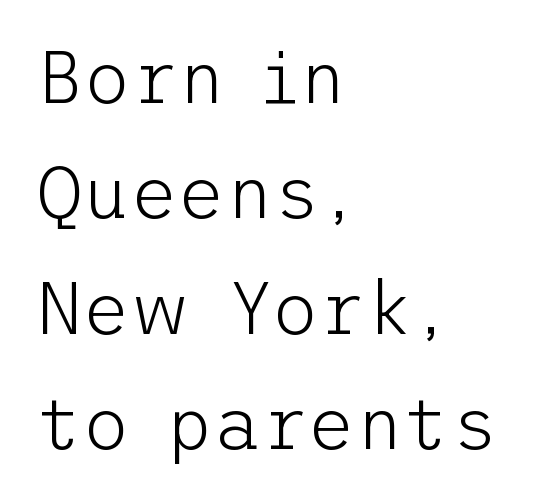
Q: Is the text bold? A: No.
Q: Is the text italic (slanted)? A: No, it is upright.
Q: Is the typeface a serif or a sans-serif typeface? A: Sans-serif.
Q: Is the text underlined? A: No.
Q: How is the paragraph aligned? A: Left-aligned.
Q: Is the spacing between letters normal or unusually wide? A: Normal.
Q: Is the spacing between lines tight, normal or loose? A: Normal.
Q: Width (condensed, normal, or wide)? A: Normal.
Q: Stroke contrast? A: Low.
Q: x-height? A: Medium.
